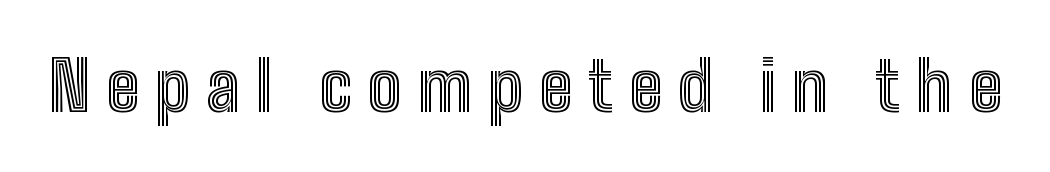
{"italic": "no", "width": "condensed", "x_height": "medium", "monospaced": "no", "underline": "no", "letter_spacing": "wide", "letter_spacing_em": 0.23, "glyph_px": 68}
